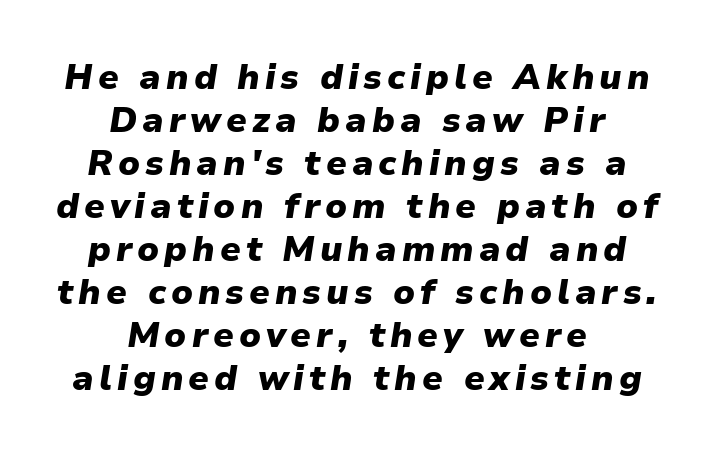
In terms of posture, this sample is oblique. The typesetter chose a symmetrical, centered arrangement here. Set as a true bold cut, around the 700 mark. This rendering features lettering with no underline. Is this a fixed-width face? No — the glyphs have proportional, varying widths.
